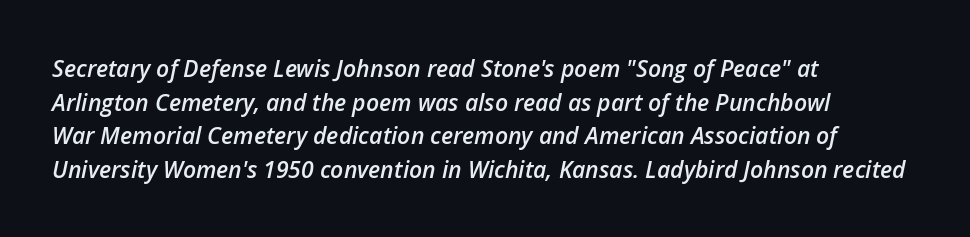
{"italic": "yes", "lean": "right", "slant_degrees": 12, "bold": "semi", "underline": "no", "align": "left", "line_spacing": "normal", "line_spacing_ratio": 1.46, "letter_spacing": "normal", "letter_spacing_em": 0.0, "glyph_px": 23}
